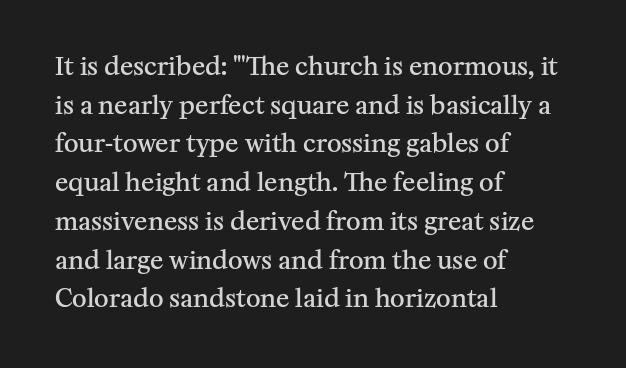
The image shows 25 px text type, upright; set left-aligned, normal line spacing (1.55x), normal letter spacing, not underlined.
